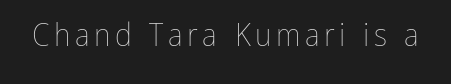
Heaviness? Minimal to ordinary, like unemphasized prose. Character widths vary here, with narrow letters taking less room than wide ones. Nope, not italic — everything's standing straight. Each row of text sits above clean, open space.
